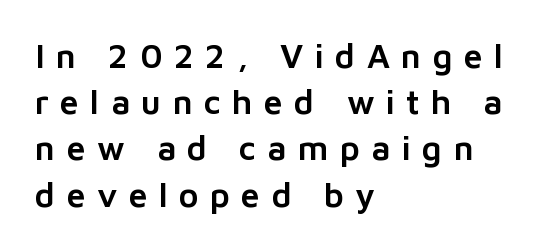
No word sits above an underline. The face used here is a sans, in the tradition of grotesques and geometrics. These lines stack with their left ends in a neat column. Is there any slant? The stems are plumb. The passage shown has open, widely tracked lettering throughout. The face used here is proportionally spaced, like ordinary book or web type.
